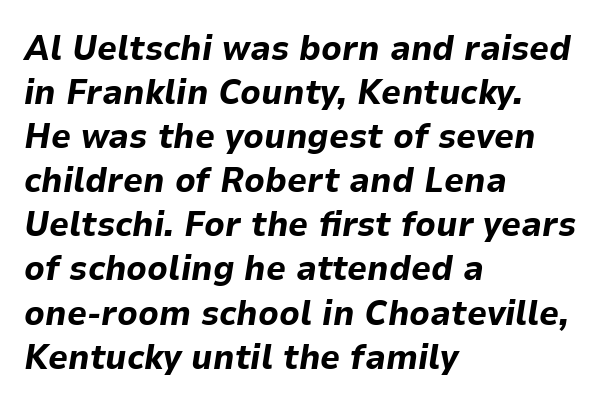
The image shows 35 px bold type, italic (leaning right); set left-aligned, normal line spacing (1.26x), normal letter spacing, not underlined; low stroke contrast and a medium x-height.
